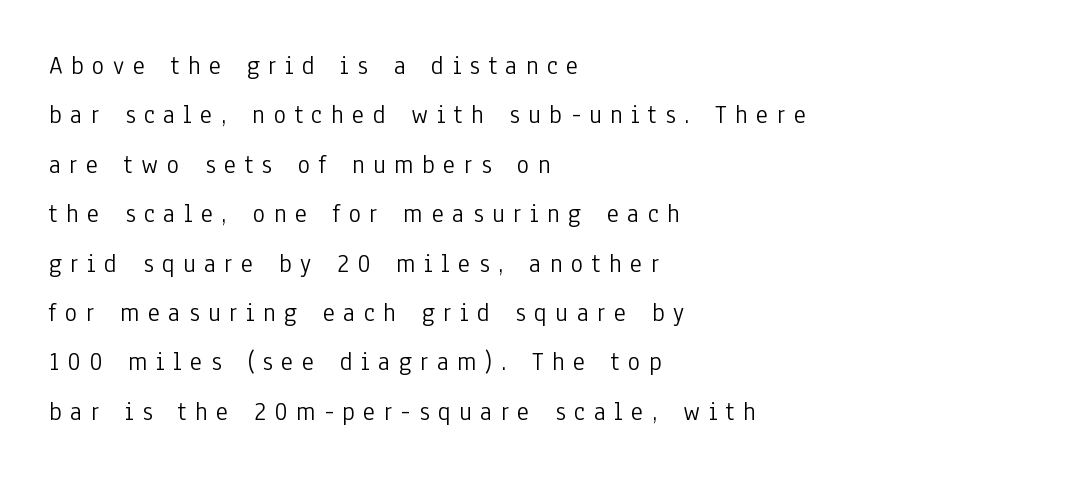
{"italic": "no", "bold": "no", "underline": "no", "align": "left", "line_spacing": "loose", "line_spacing_ratio": 1.9, "letter_spacing": "wide", "letter_spacing_em": 0.33, "glyph_px": 26}
